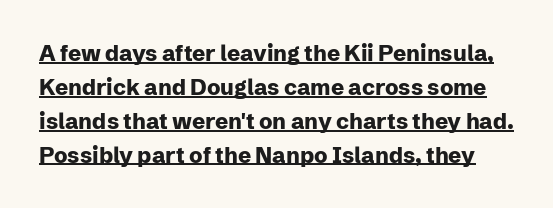
The image shows 22 px bold type, upright; set normal line spacing (1.54x), normal letter spacing, underlined.
